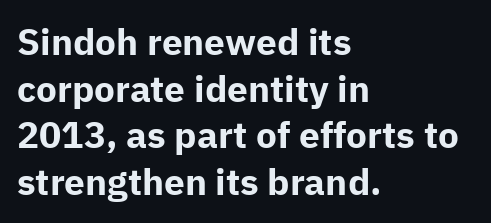
What stands out about the letter spacing? Nothing — it is the standard amount. A full-strength bold gives these letters their thick strokes. Leading: standard. All the whitespace from short lines collects on the right.
